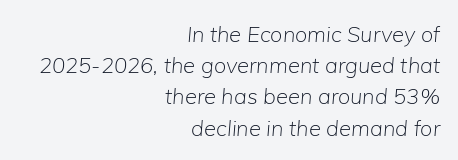
Q: Is the text bold? A: No.
Q: Is the text italic (slanted)? A: Yes, it leans right by about 5 degrees.
Q: Is the text underlined? A: No.
Q: How is the paragraph aligned? A: Right-aligned.
Q: Is the spacing between letters normal or unusually wide? A: Normal.
Q: Is the spacing between lines tight, normal or loose? A: Normal.
